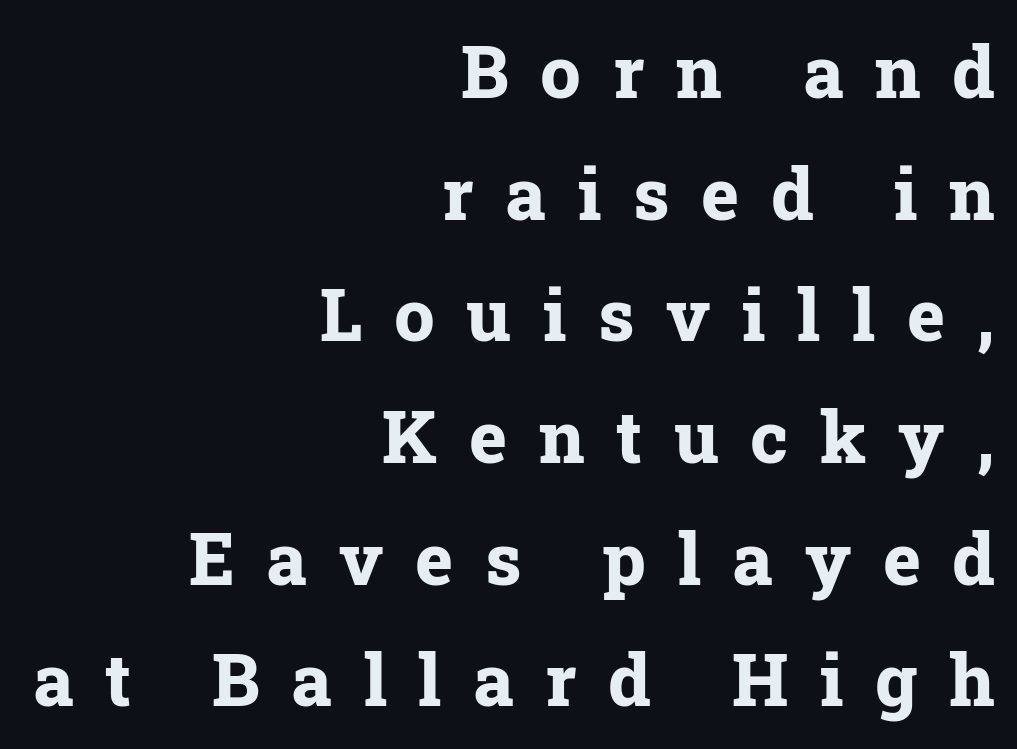
Q: Is the text bold? A: Yes.
Q: Is the text italic (slanted)? A: No, it is upright.
Q: Is the typeface a serif or a sans-serif typeface? A: Serif.
Q: Is the text underlined? A: No.
Q: How is the paragraph aligned? A: Right-aligned.
Q: Is the spacing between letters normal or unusually wide? A: Unusually wide.
Q: Is the spacing between lines tight, normal or loose? A: Normal.
Q: Width (condensed, normal, or wide)? A: Normal.
Q: Stroke contrast? A: Low.
Q: x-height? A: Medium.
Q: Monospaced? A: No.
